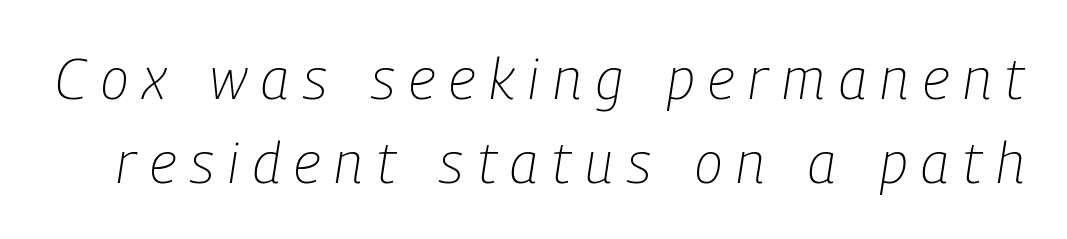
The image shows 57 px light, condensed type, italic (leaning right); set normal line spacing (1.47x), unusually wide letter spacing (+0.25 em), not underlined; low stroke contrast and a medium x-height.
